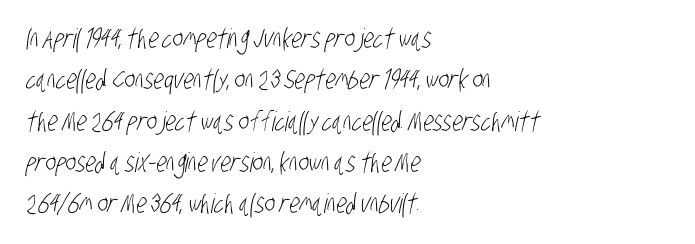
The image shows 27 px text type; set left-aligned, normal line spacing (1.53x), normal letter spacing, not underlined.
